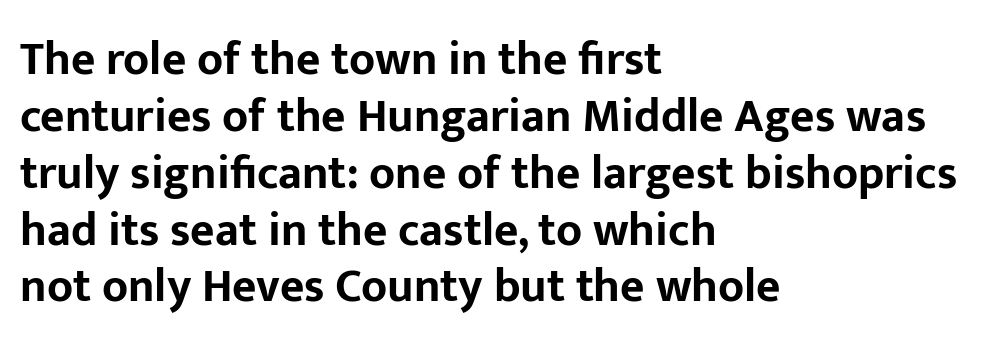
Does the lettering tilt? It doesn't — this is upright. The passage shown has conventional tracking throughout. Look at the stroke-to-counter ratio: heavy, a bold. A typesetter would call this proportional, since set widths differ per character. Type without underlining.
